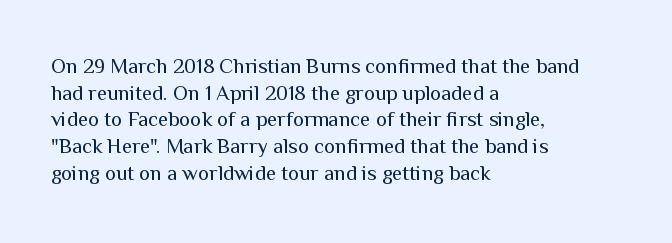
Q: Is the text bold? A: No.
Q: Is the text italic (slanted)? A: No, it is upright.
Q: Is the text underlined? A: No.
Q: How is the paragraph aligned? A: Left-aligned.
Q: Is the spacing between letters normal or unusually wide? A: Normal.
Q: Is the spacing between lines tight, normal or loose? A: Normal.
